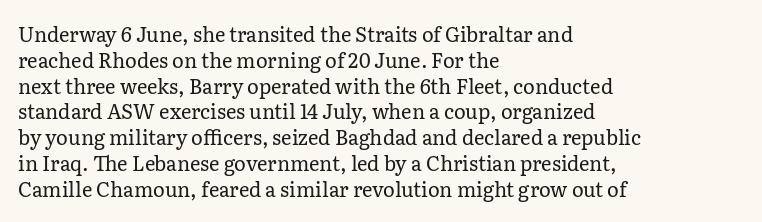
The image shows 20 px text type, upright; set left-aligned, normal line spacing (1.29x), normal letter spacing, not underlined.
